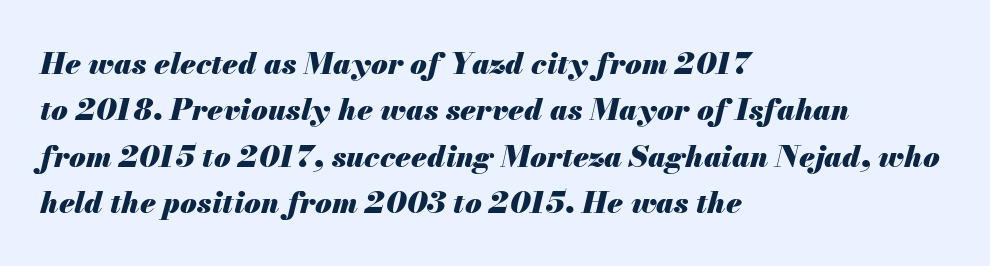
Q: Is the text bold? A: Yes.
Q: Is the text italic (slanted)? A: Yes, it leans right by about 13 degrees.
Q: Is the text underlined? A: No.
Q: How is the paragraph aligned? A: Left-aligned.
Q: Is the spacing between letters normal or unusually wide? A: Normal.
Q: Is the spacing between lines tight, normal or loose? A: Normal.
Q: Width (condensed, normal, or wide)? A: Normal.
Q: Stroke contrast? A: Medium.
Q: x-height? A: Small.
Q: Monospaced? A: No.
